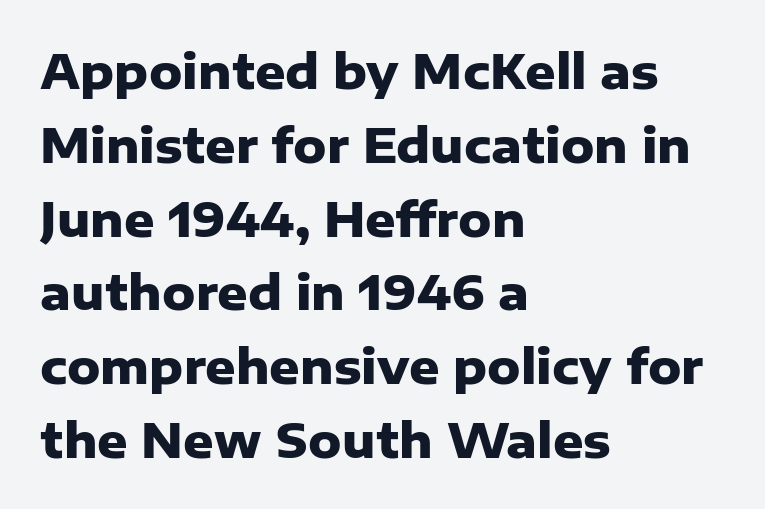
{"serif": "no", "italic": "no", "bold": "yes", "weight": "heavy", "width": "normal", "stroke_contrast": "low", "x_height": "medium", "monospaced": "no", "underline": "no", "align": "left", "line_spacing": "normal", "line_spacing_ratio": 1.57, "letter_spacing": "normal", "letter_spacing_em": 0.0, "glyph_px": 47}
